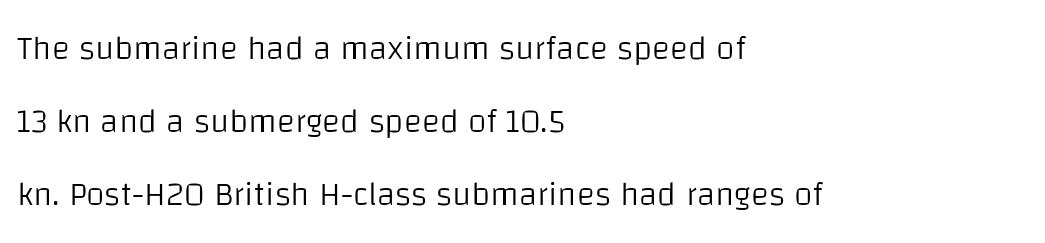
{"serif": "no", "italic": "no", "bold": "no", "weight": "light", "width": "normal", "stroke_contrast": "low", "x_height": "large", "monospaced": "no", "underline": "no", "align": "left", "line_spacing": "loose", "line_spacing_ratio": 2.14, "letter_spacing": "normal", "letter_spacing_em": 0.0, "glyph_px": 34}
